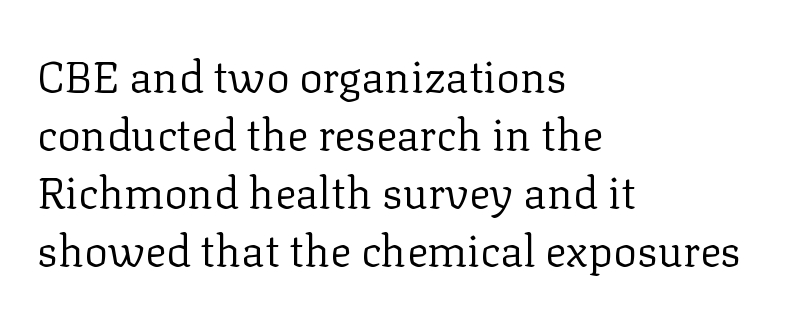
Compared with typical body copy, the letter spacing here is the same. A normal amount of white space separates one row of letters from the next. Compared with a typical body face, this is equally light or lighter still. Regarding serifs, this sample has them.
